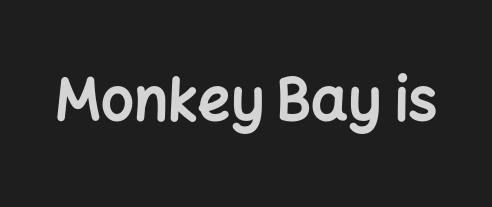
{"serif": "no", "italic": "no", "bold": "yes", "weight": "bold", "width": "normal", "stroke_contrast": "low", "x_height": "medium", "monospaced": "no", "underline": "no", "letter_spacing": "normal", "letter_spacing_em": 0.0, "glyph_px": 58}
